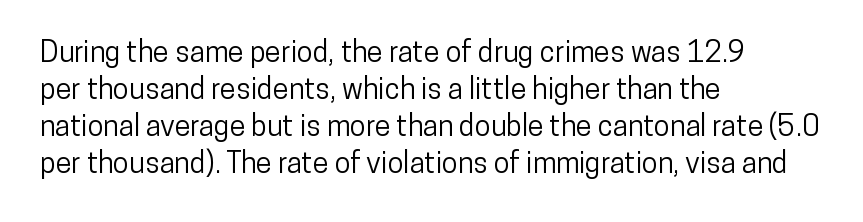
Q: Is the text italic (slanted)? A: No, it is upright.
Q: Is the typeface a serif or a sans-serif typeface? A: Sans-serif.
Q: Is the text underlined? A: No.
Q: How is the paragraph aligned? A: Left-aligned.
Q: Is the spacing between letters normal or unusually wide? A: Normal.
Q: Is the spacing between lines tight, normal or loose? A: Normal.
Q: Width (condensed, normal, or wide)? A: Condensed.
Q: Stroke contrast? A: Low.
Q: x-height? A: Medium.
Q: Monospaced? A: No.
